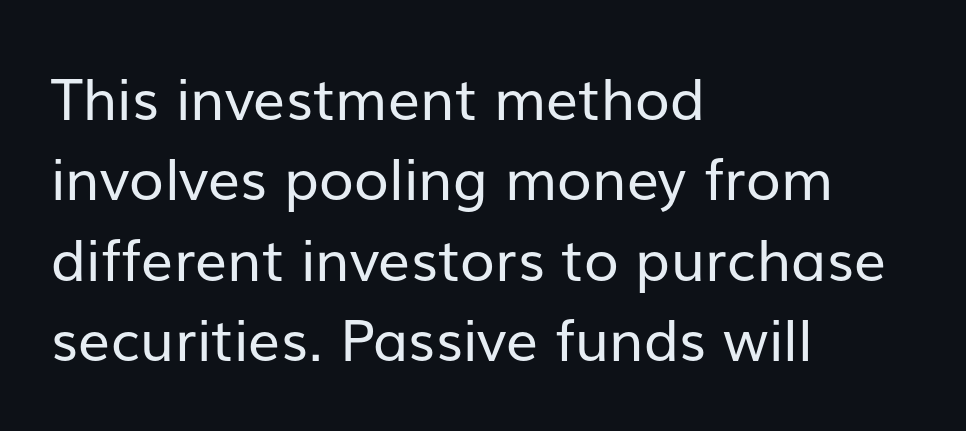
The image shows 57 px regular-weight sans-serif type, upright; set left-aligned, normal line spacing (1.41x), normal letter spacing, not underlined; low stroke contrast and a medium x-height.
